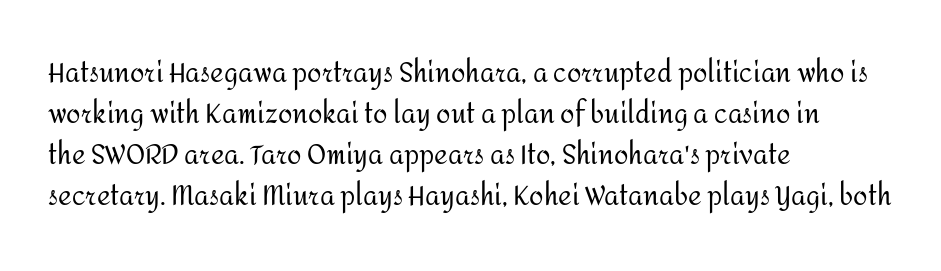
Q: Is the text bold? A: No.
Q: Is the text italic (slanted)? A: No, it is upright.
Q: Is the text underlined? A: No.
Q: How is the paragraph aligned? A: Left-aligned.
Q: Is the spacing between letters normal or unusually wide? A: Normal.
Q: Is the spacing between lines tight, normal or loose? A: Normal.
